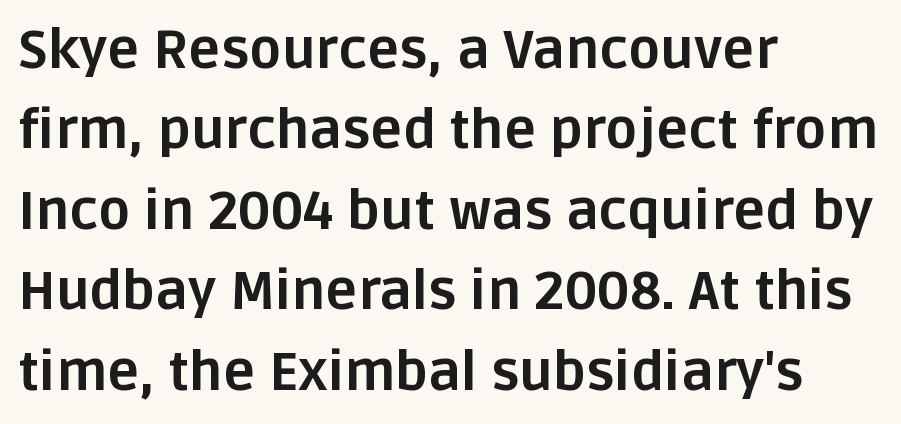
Ascenders rise straight up at ninety degrees. Notice how descenders clear the ascenders below comfortably — that's standard leading. The glyphs in this specimen are sans serif. Typesetter's note: full bold, strokes at maximum text heaviness. The face used here is proportionally spaced, like ordinary book or web type. Does extra space separate the letters? No, they use regular spacing.
